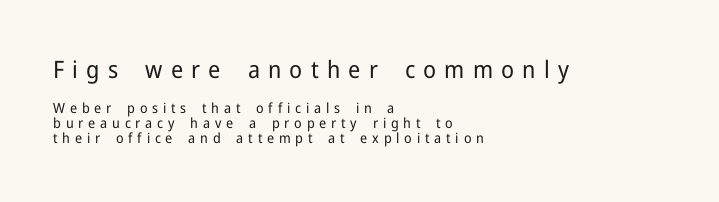
Q: Is the text bold? A: No.
Q: Is the text italic (slanted)? A: No, it is upright.
Q: Is the text underlined? A: No.
Q: How is the paragraph aligned? A: Left-aligned.
Q: Is the spacing between letters normal or unusually wide? A: Unusually wide.
Q: Is the spacing between lines tight, normal or loose? A: Tight.
Q: Which block of text is set in a larger size, the first (top) or the second (bottom)? A: The first (top) one.
